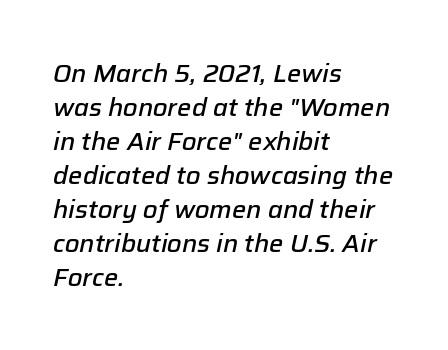
Q: Is the text bold? A: Semi-bold.
Q: Is the text italic (slanted)? A: Yes, it leans right by about 12 degrees.
Q: Is the text underlined? A: No.
Q: How is the paragraph aligned? A: Left-aligned.
Q: Is the spacing between letters normal or unusually wide? A: Normal.
Q: Is the spacing between lines tight, normal or loose? A: Normal.
